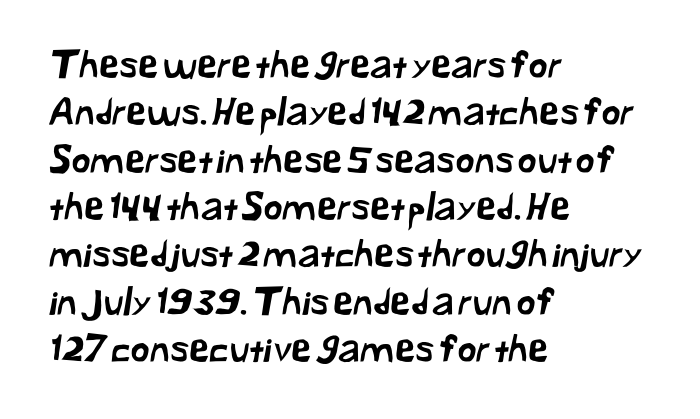
Q: Is the typeface a serif or a sans-serif typeface? A: Sans-serif.
Q: Is the text underlined? A: No.
Q: How is the paragraph aligned? A: Left-aligned.
Q: Is the spacing between letters normal or unusually wide? A: Normal.
Q: Is the spacing between lines tight, normal or loose? A: Normal.
Q: Width (condensed, normal, or wide)? A: Normal.
Q: Stroke contrast? A: Low.
Q: x-height? A: Medium.
Q: Monospaced? A: No.
